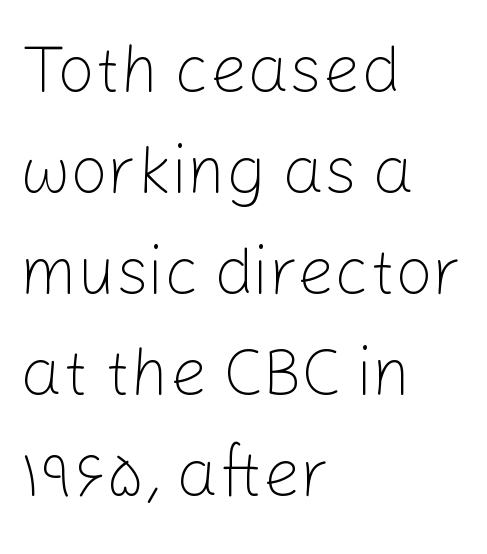
{"serif": "no", "italic": "no", "bold": "no", "weight": "light", "width": "normal", "stroke_contrast": "low", "x_height": "medium", "monospaced": "no", "underline": "no", "align": "left", "line_spacing": "normal", "line_spacing_ratio": 1.53, "letter_spacing": "normal", "letter_spacing_em": 0.0, "glyph_px": 66}
